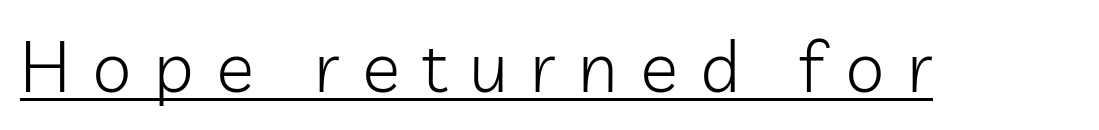
Regarding serifs, this sample does without them. Do the characters align in a grid? No, the font is proportional. This rendering features underlined lettering. No chunkiness to these letters — they're not bold. Look at the tracking — it's clearly loosened, letters drifting apart. The typography opts for an upright posture over an oblique one.
